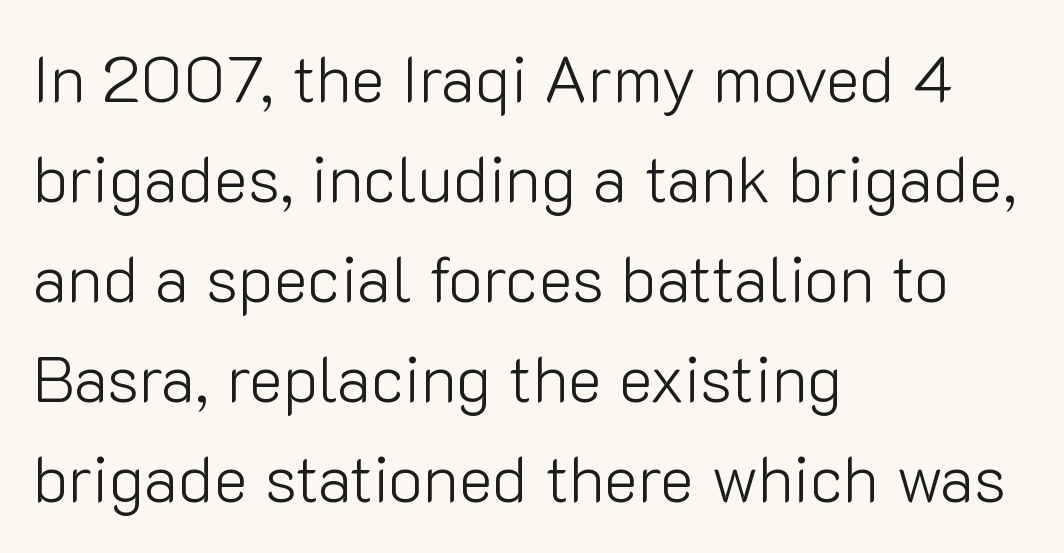
Only glyphs here, with clear space below each row. Compared with typical body copy, the letter spacing here is the same. When letters stand straight like this, we call the style roman or upright. One glance says typical: line gaps are just what's usual.
